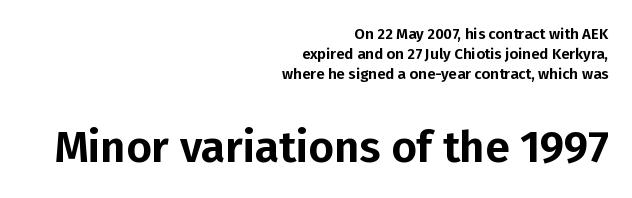
The image shows 44 px sans-serif type, upright; set right-aligned, normal line spacing (1.35x), normal letter spacing, not underlined; the second (bottom) block is 2.93x larger; low stroke contrast and a medium x-height.
